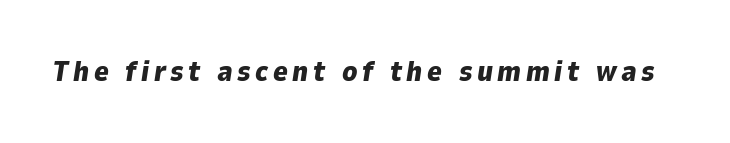
The image shows 28 px heavy type, italic (leaning right); set not underlined; low stroke contrast and a medium x-height.
